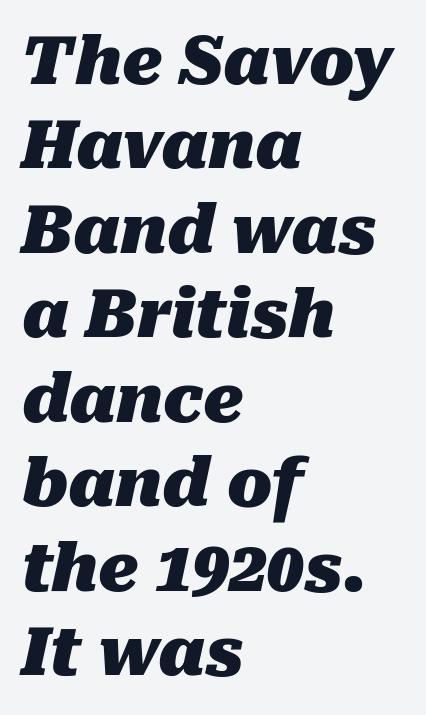
{"italic": "yes", "lean": "right", "slant_degrees": 10, "bold": "yes", "weight": "heavy", "width": "normal", "stroke_contrast": "medium", "x_height": "medium", "monospaced": "no", "underline": "no", "align": "left", "line_spacing": "normal", "line_spacing_ratio": 1.28, "letter_spacing": "normal", "letter_spacing_em": 0.0, "glyph_px": 66}
